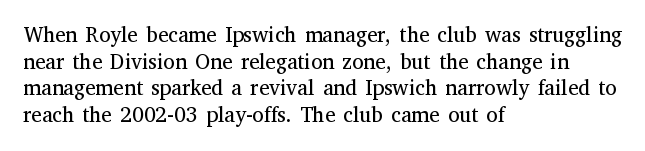
{"italic": "no", "bold": "no", "underline": "no", "align": "left", "line_spacing": "normal", "line_spacing_ratio": 1.27, "letter_spacing": "normal", "letter_spacing_em": 0.0, "glyph_px": 21}
